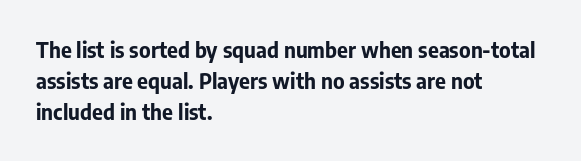
Posture: vertical. A classic flush-left, rag-right setting is used for this passage. Horizontal bands of white between lines are of average thickness. Each word holds together tightly as a unit, with standard inter-letter gaps. The font is running at its bold setting.
